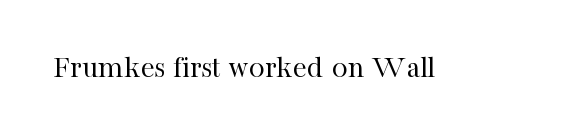
{"serif": "yes", "italic": "no", "bold": "no", "weight": "regular", "width": "normal", "stroke_contrast": "high", "x_height": "medium", "monospaced": "no", "underline": "no", "letter_spacing": "normal", "letter_spacing_em": 0.0, "glyph_px": 32}
